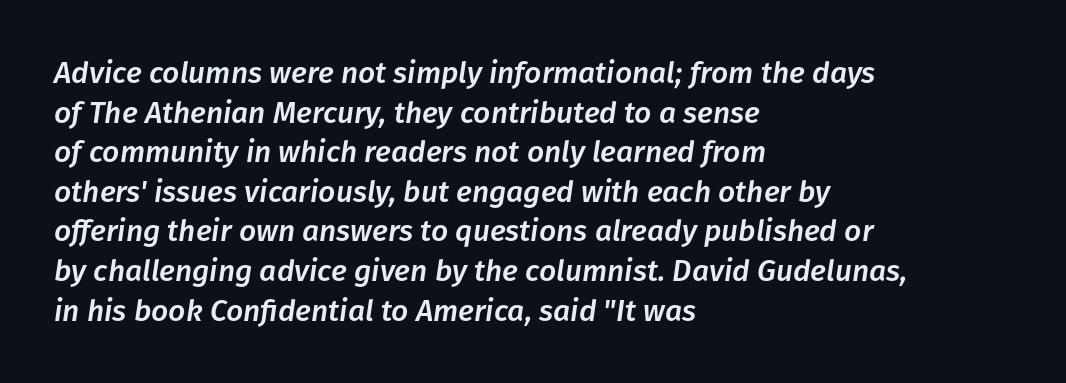
The image shows 30 px text type, italic (leaning right); set left-aligned, normal line spacing (1.32x), normal letter spacing, not underlined; low stroke contrast and a medium x-height.
